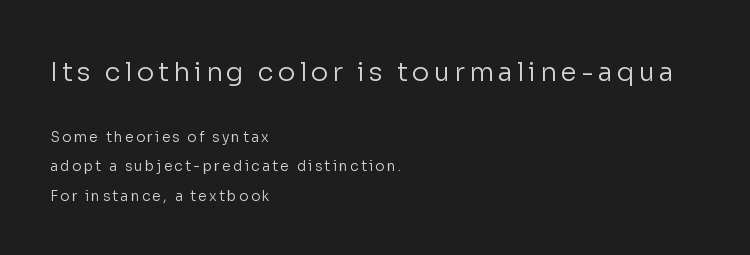
Q: Is the text bold? A: No.
Q: Is the text italic (slanted)? A: No, it is upright.
Q: Is the text underlined? A: No.
Q: How is the paragraph aligned? A: Left-aligned.
Q: Is the spacing between lines tight, normal or loose? A: Loose.
Q: Which block of text is set in a larger size, the first (top) or the second (bottom)? A: The first (top) one.
